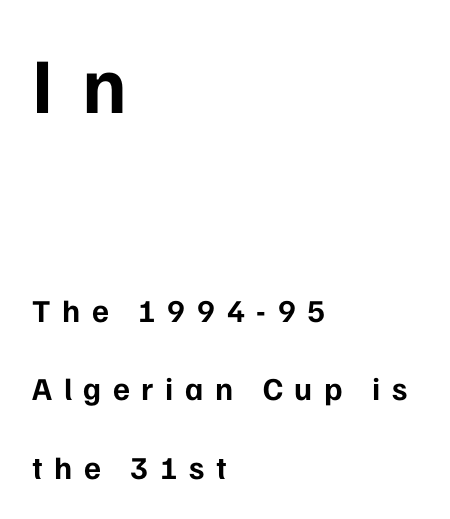
The typesetting leans heavy: a genuine bold. The face used here is proportionally spaced, like ordinary book or web type. The type is letterspaced generously, with wide tracking. Layout note: lines flush left. Words float on clear page, feet unadorned.
